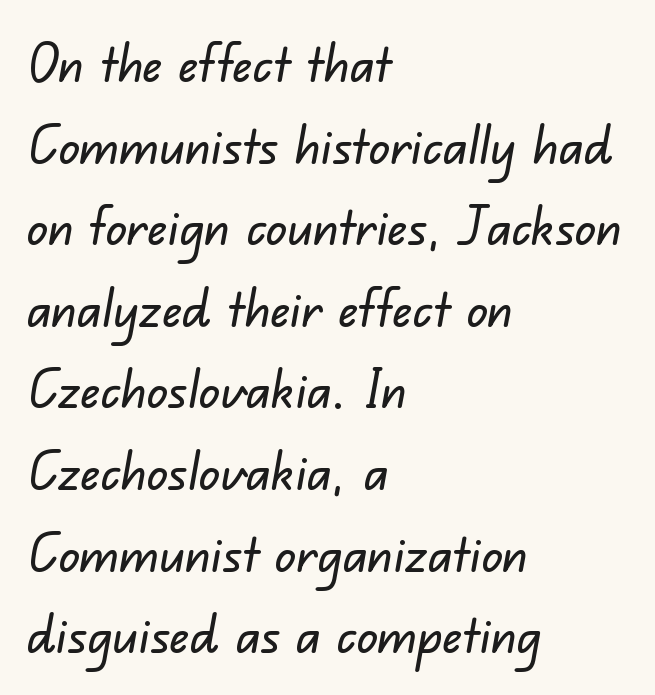
Examine the stroke ends and you'll find no serifs. Unmarked baselines from the first word to the last. Is the block centered? No — it sits flush against the left margin. Do the characters align in a grid? No, the font is proportional. This sample uses plain, unmodified letter spacing.
